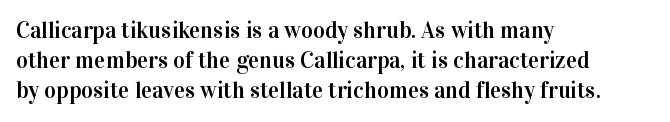
The image shows 23 px text type, upright; set left-aligned, normal line spacing (1.31x), normal letter spacing, not underlined.
